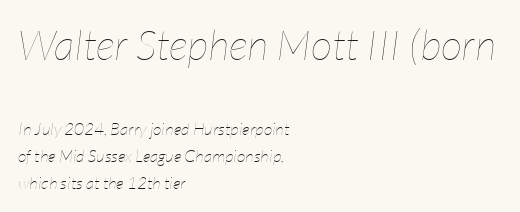
Honestly, the row spacing looks completely unremarkable. You could not count columns in this text — the font is proportionally spaced. Which margin do the lines hug? The left one — the right edge is uneven. The passage shown leans; its letterforms are oblique. Glyph-to-glyph distance matches everyday printed text. Here the first block reads like a headline and the second like body copy.
